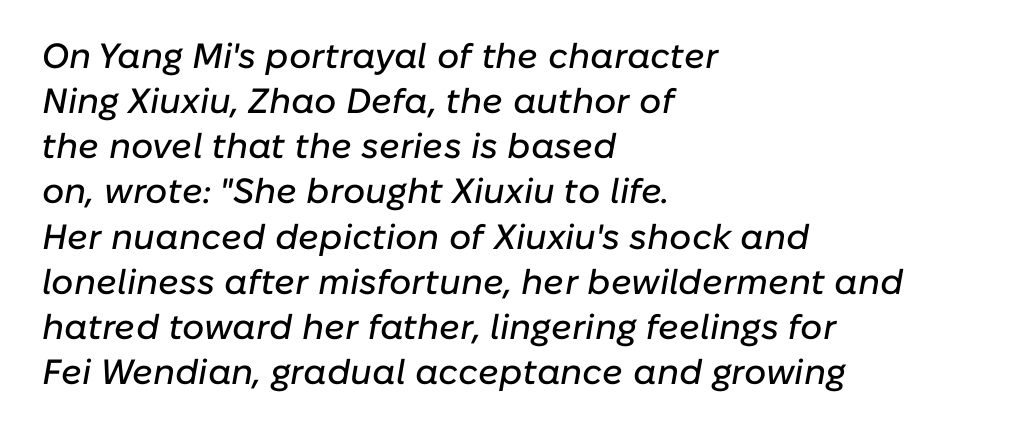
Character widths vary here, with narrow letters taking less room than wide ones. Line spacing here is normal. The string is rendered with underlining switched off. What stands out about the letter spacing? Nothing — it is the standard amount. These lines stack with their left ends in a neat column.
